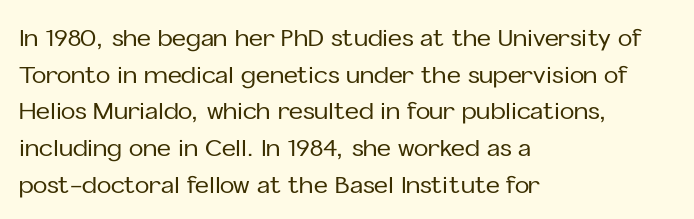
Q: Is the text italic (slanted)? A: No, it is upright.
Q: Is the text underlined? A: No.
Q: How is the paragraph aligned? A: Left-aligned.
Q: Is the spacing between letters normal or unusually wide? A: Normal.
Q: Is the spacing between lines tight, normal or loose? A: Normal.
